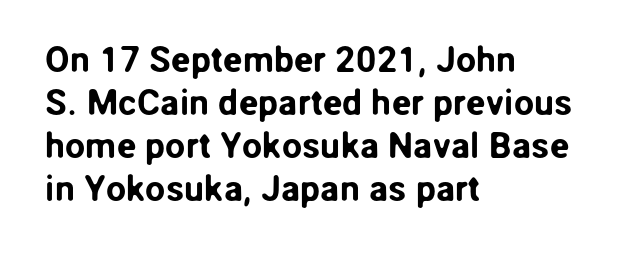
{"serif": "no", "italic": "no", "width": "normal", "stroke_contrast": "low", "x_height": "medium", "monospaced": "no", "underline": "no", "align": "left", "line_spacing_ratio": 1.19, "letter_spacing": "normal", "letter_spacing_em": 0.0, "glyph_px": 36}
